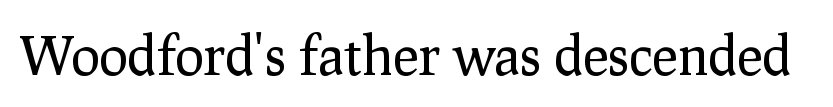
{"serif": "yes", "italic": "no", "bold": "no", "weight": "regular", "width": "normal", "stroke_contrast": "low", "x_height": "medium", "monospaced": "no", "underline": "no", "letter_spacing": "normal", "letter_spacing_em": 0.0, "glyph_px": 54}
